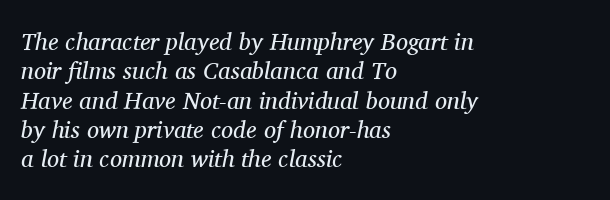
Characters are canted at an angle relative to the baseline's perpendicular. This rendering leaves character spacing at its baseline value. The space beneath each line is pristine and unruled. Teacher's note: observe the even left margin — that is flush-left alignment. The strokes carry an ordinary text weight at most.
